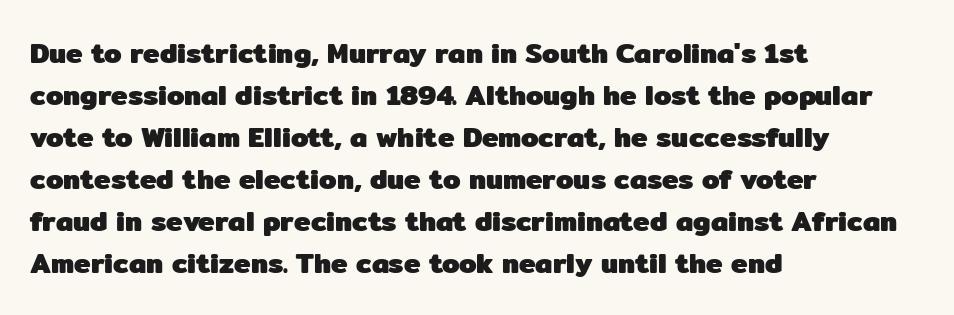
The image shows 28 px heavy sans-serif type, upright; set left-aligned, normal line spacing (1.5x), normal letter spacing, not underlined; low stroke contrast and a medium x-height.
